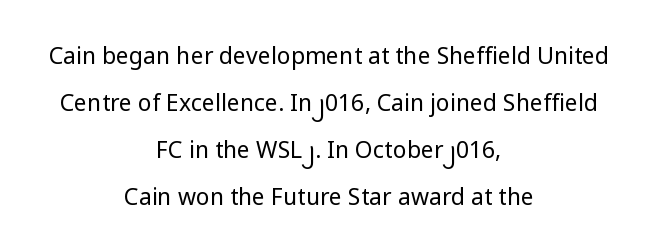
The image shows 23 px text type, upright; set centered, loose line spacing (2.05x), normal letter spacing, not underlined.
